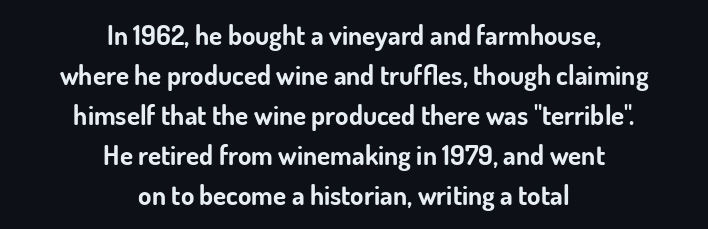
The image shows 27 px bold type, upright; set centered, normal line spacing (1.48x), normal letter spacing, not underlined.
